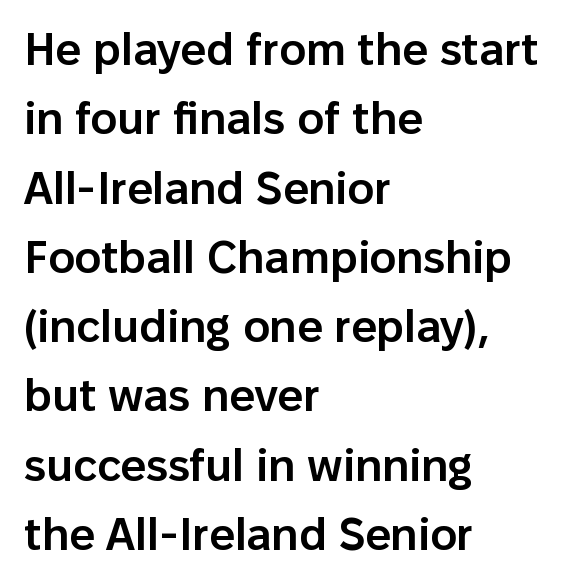
The image shows 45 px semibold sans-serif type, upright; set left-aligned, normal line spacing (1.54x), normal letter spacing, not underlined; low stroke contrast and a medium x-height.
